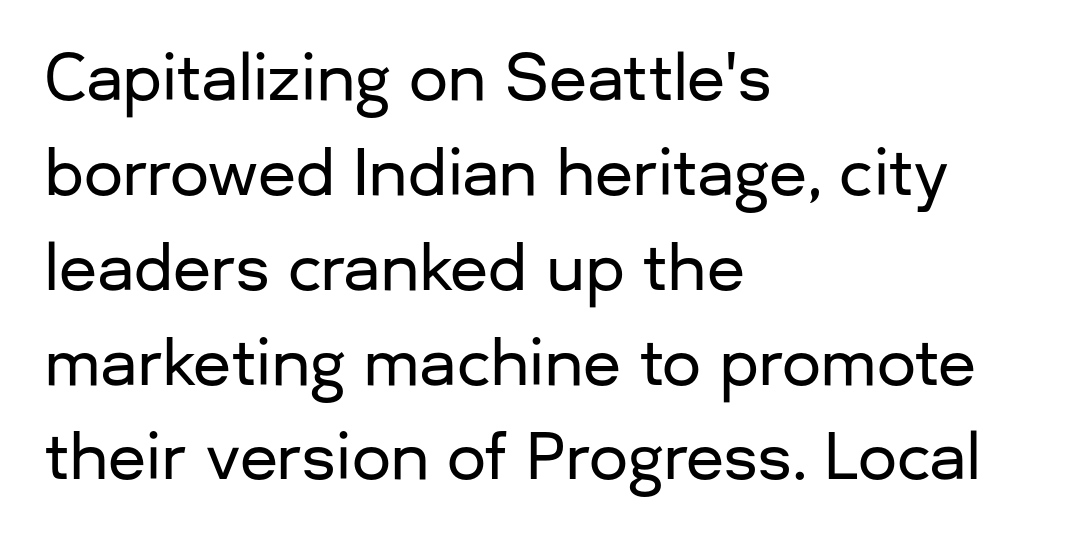
Q: Is the text italic (slanted)? A: No, it is upright.
Q: Is the typeface a serif or a sans-serif typeface? A: Sans-serif.
Q: Is the text underlined? A: No.
Q: How is the paragraph aligned? A: Left-aligned.
Q: Is the spacing between letters normal or unusually wide? A: Normal.
Q: Is the spacing between lines tight, normal or loose? A: Normal.
Q: Width (condensed, normal, or wide)? A: Normal.
Q: Stroke contrast? A: Low.
Q: x-height? A: Medium.
Q: Monospaced? A: No.
